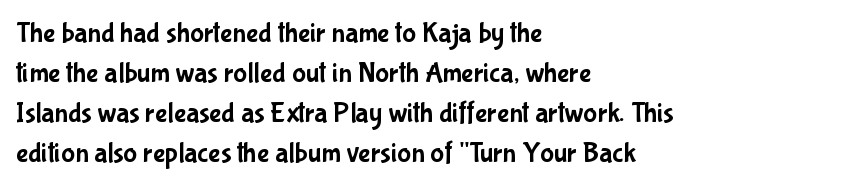
The image shows 29 px condensed sans-serif type, upright; set left-aligned, normal line spacing (1.38x), normal letter spacing, not underlined; low stroke contrast and a medium x-height.
